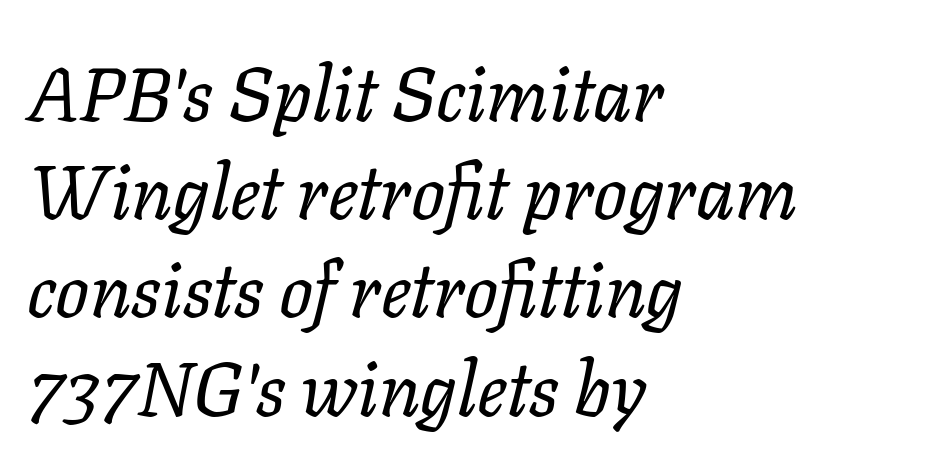
You could call the tracking neutral — neither tight nor loose. This rendering uses left alignment, leaving the right contour irregular. A bare baseline throughout the passage. Is the type heavy? It reads as light-to-regular instead. You could not count columns in this text — the font is proportionally spaced.
